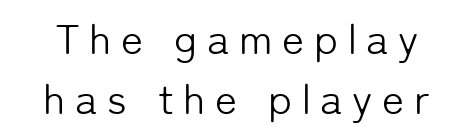
Look at the tracking — it's clearly loosened, letters drifting apart. Counters stay open thanks to moderate or lighter strokes. Quick note: interline space is typical. Note: no serifs on the glyphs. Is this a fixed-width face? No — the glyphs have proportional, varying widths. When letters stand straight like this, we call the style roman or upright.
